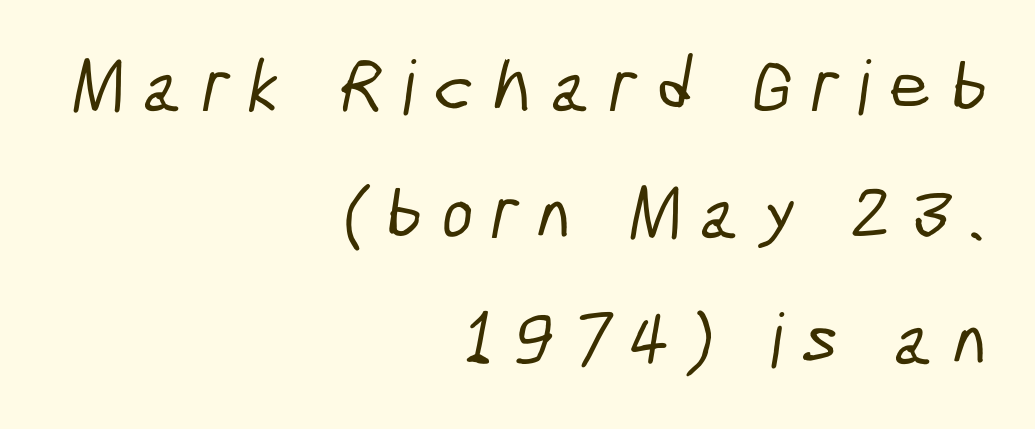
The image shows 75 px condensed sans-serif type; set right-aligned, normal line spacing (1.69x), unusually wide letter spacing (+0.25 em), not underlined; low stroke contrast and a medium x-height.
